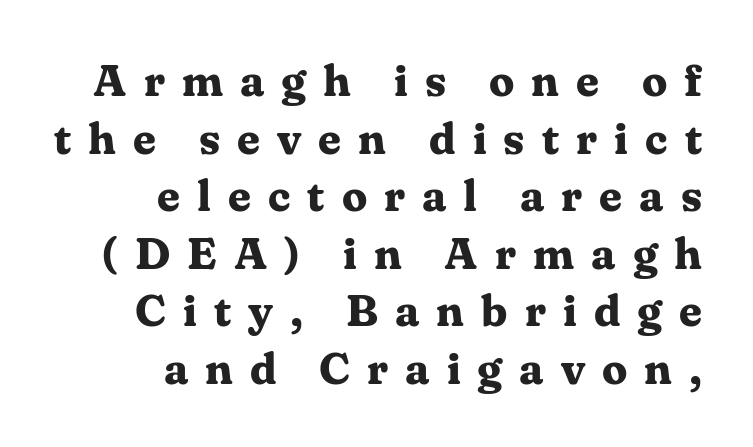
Horizontally, the lines are justified to the trailing edge only. Tracking here is generous; glyphs stand well apart from one another. Honestly, the row spacing looks completely unremarkable. Decoration check: the copy has no underline.
